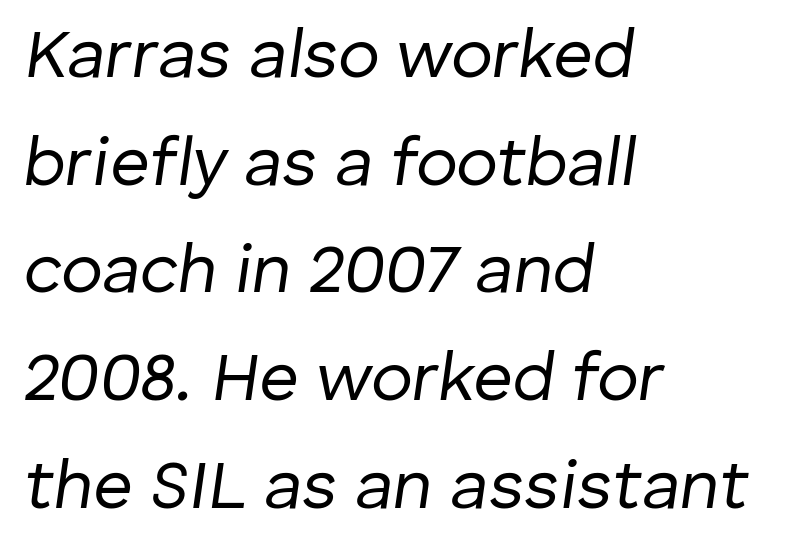
The image shows 69 px regular-weight type, italic (leaning right); set left-aligned, normal line spacing (1.56x), normal letter spacing, not underlined; low stroke contrast and a medium x-height.
